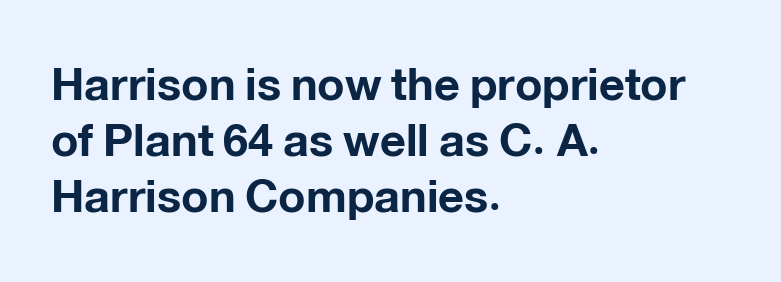
Anything drawn beneath the words? Only blank space. The line texture is even and compact thanks to regular tracking. Proportional: the letters do not fall into vertical columns. Plenty of ink on the page — the face is bold. The type sits square on the baseline with zero lean. Grotesque or geometric, the face here clearly has no serifs.
